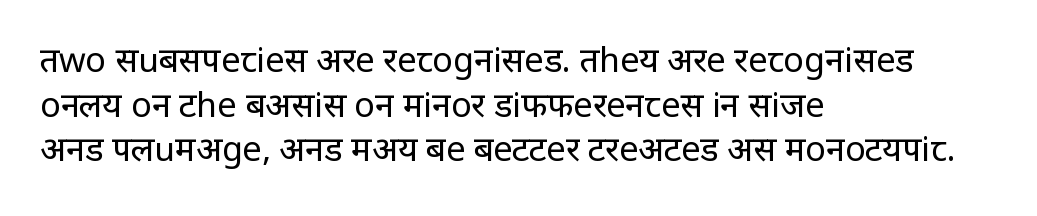
The image shows 34 px regular-weight sans-serif type, upright; set left-aligned, normal line spacing (1.31x), normal letter spacing, not underlined; low stroke contrast and a large x-height.
